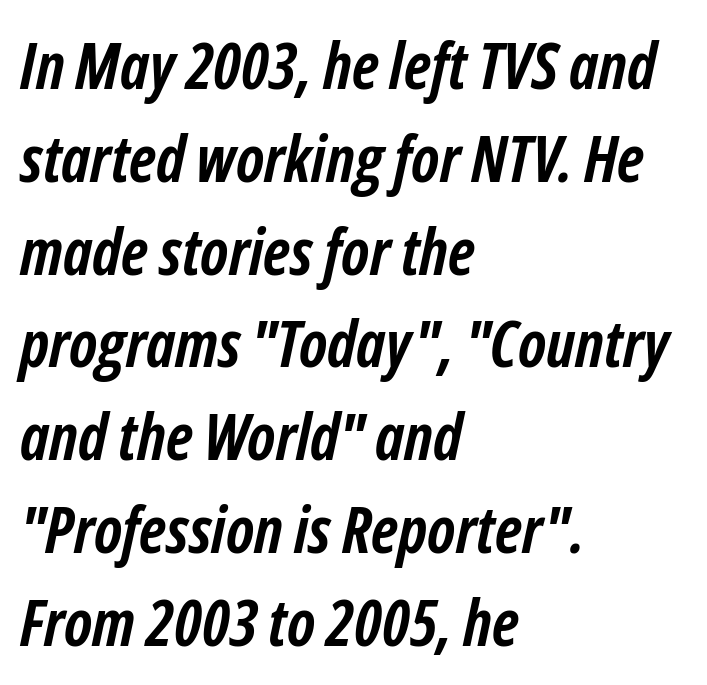
The image shows 64 px semibold, condensed type, italic (leaning right); set left-aligned, normal line spacing (1.45x), normal letter spacing, not underlined; low stroke contrast and a medium x-height.
